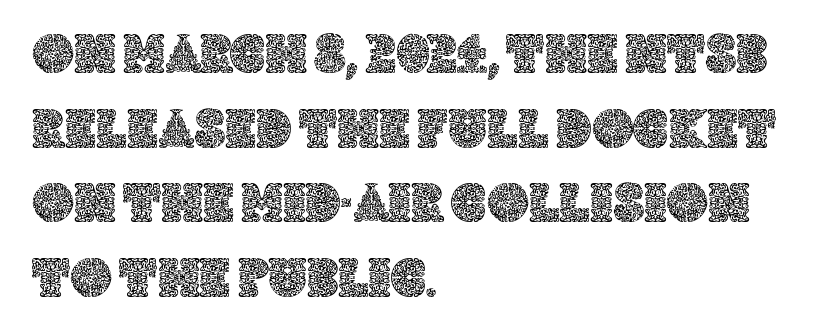
The image shows 57 px text type, upright; set left-aligned, normal line spacing (1.31x), normal letter spacing, not underlined; a large x-height.
